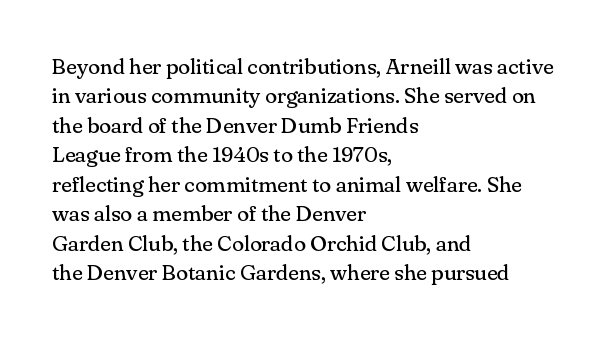
Q: Is the text bold? A: No.
Q: Is the text italic (slanted)? A: No, it is upright.
Q: Is the text underlined? A: No.
Q: How is the paragraph aligned? A: Left-aligned.
Q: Is the spacing between letters normal or unusually wide? A: Normal.
Q: Is the spacing between lines tight, normal or loose? A: Normal.
